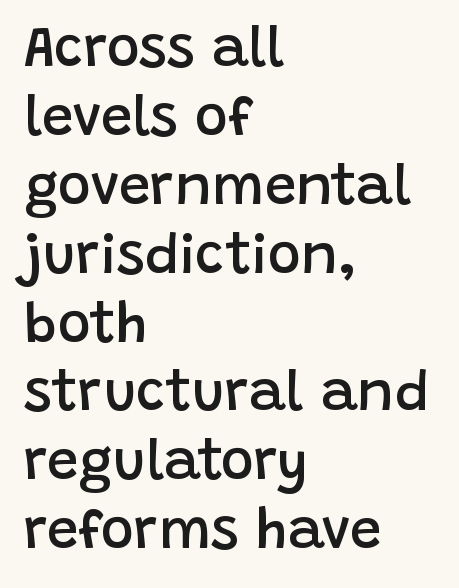
Q: Is the text bold? A: Semi-bold.
Q: Is the text italic (slanted)? A: No, it is upright.
Q: Is the typeface a serif or a sans-serif typeface? A: Sans-serif.
Q: Is the text underlined? A: No.
Q: How is the paragraph aligned? A: Left-aligned.
Q: Is the spacing between letters normal or unusually wide? A: Normal.
Q: Width (condensed, normal, or wide)? A: Normal.
Q: Stroke contrast? A: Low.
Q: x-height? A: Large.
Q: Monospaced? A: No.
